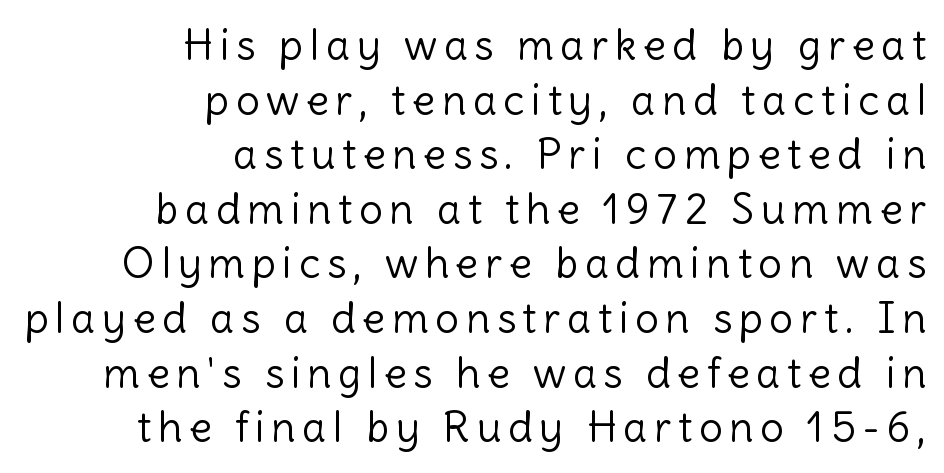
The image shows 42 px light sans-serif type, upright; set right-aligned, normal line spacing (1.3x), not underlined; a medium x-height.
